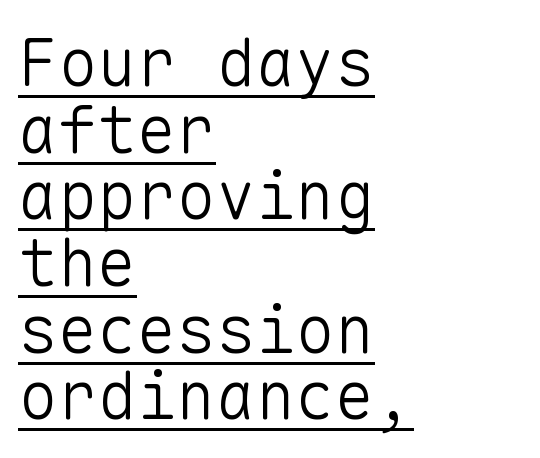
{"serif": "no", "italic": "no", "bold": "no", "weight": "light", "width": "normal", "stroke_contrast": "low", "x_height": "medium", "monospaced": "yes", "underline": "yes", "align": "left", "line_spacing": "tight", "line_spacing_ratio": 1.01, "letter_spacing": "normal", "letter_spacing_em": 0.0, "glyph_px": 66}
